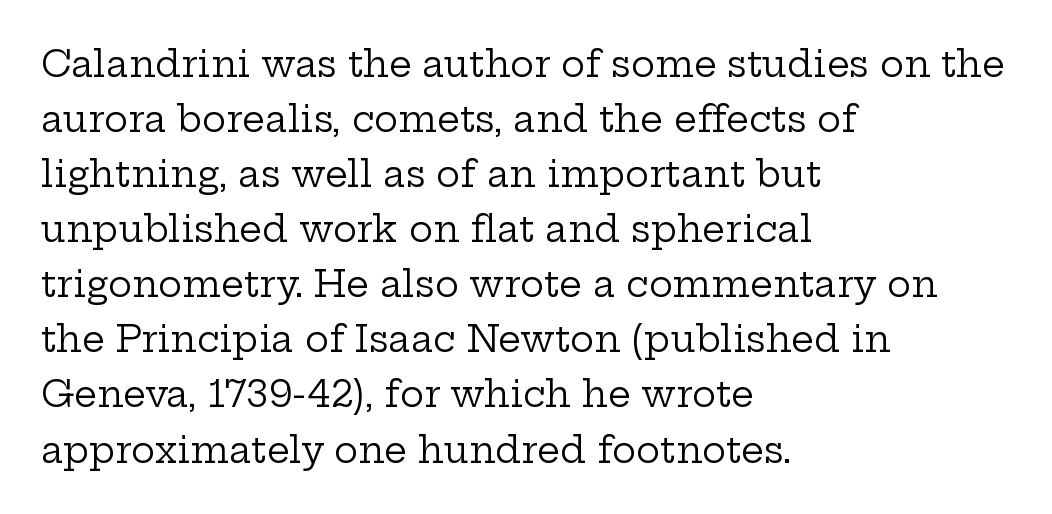
The rendering uses natural spacing where letterforms have individual widths. Glyph-to-glyph distance matches everyday printed text. Think standard paragraph weight, or any step lighter than that. The rendering shows small feet on the letterforms — a serif design. Italic: no, the glyphs are upright roman.
